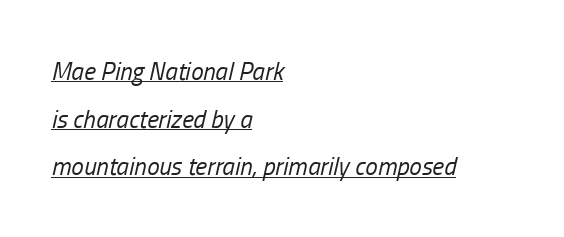
{"italic": "yes", "lean": "right", "slant_degrees": 13, "bold": "no", "underline": "yes", "align": "left", "line_spacing": "loose", "line_spacing_ratio": 1.91, "letter_spacing": "normal", "letter_spacing_em": 0.0, "glyph_px": 25}
